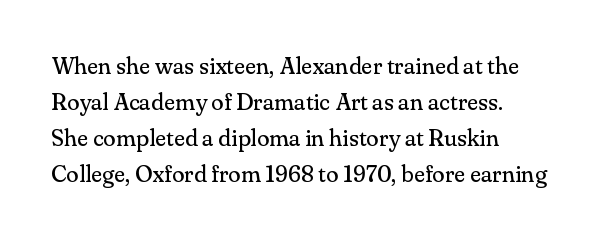
The foot of each line stays bare and open. It's the straight-up-and-down kind of type. The gaps between neighbouring characters are ordinary and unremarkable. A normal amount of white space separates one row of letters from the next. Typeset ragged right — the left edge is the straight one. Is the stroke heavy? The answer is a plain regular-or-lighter.
